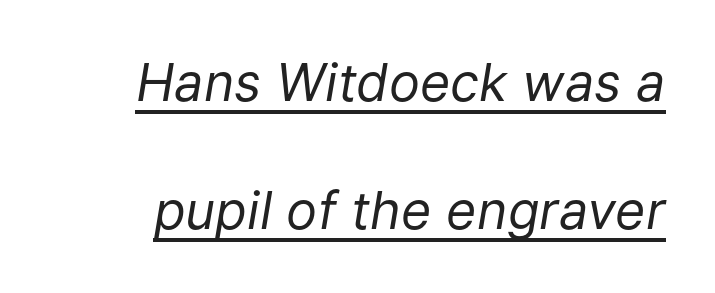
{"italic": "yes", "lean": "right", "slant_degrees": 9, "bold": "no", "weight": "regular", "width": "normal", "stroke_contrast": "low", "x_height": "medium", "monospaced": "no", "underline": "yes", "line_spacing": "loose", "line_spacing_ratio": 2.47, "letter_spacing": "normal", "letter_spacing_em": 0.0, "glyph_px": 52}
